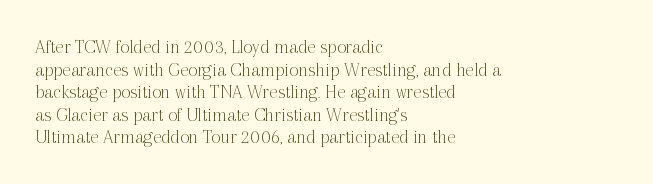
Q: Is the text bold? A: No.
Q: Is the text italic (slanted)? A: No, it is upright.
Q: Is the text underlined? A: No.
Q: How is the paragraph aligned? A: Left-aligned.
Q: Is the spacing between letters normal or unusually wide? A: Normal.
Q: Is the spacing between lines tight, normal or loose? A: Tight.
